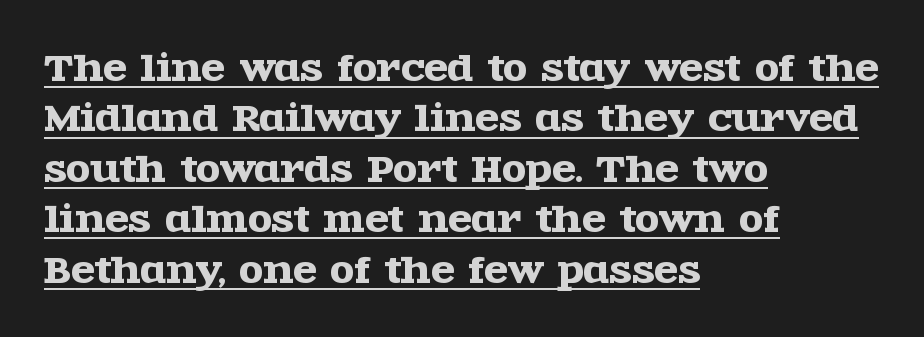
Tall strokes in this sample are plumb rather than angled. Proportional: the letters do not fall into vertical columns. Quick note: interline space is typical. This rendering employs a face with finishing strokes, i.e., a serif.
